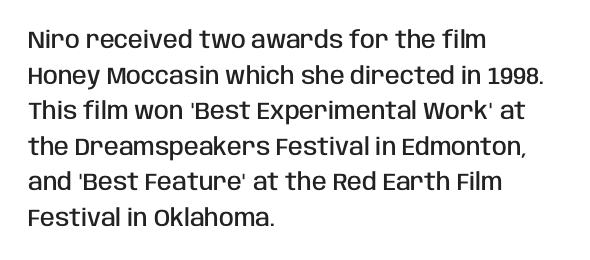
The image shows 24 px text type, upright; set left-aligned, normal line spacing (1.48x), normal letter spacing, not underlined.
